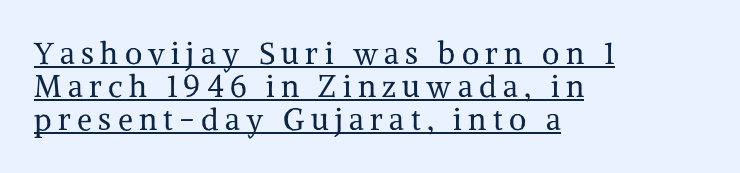
{"serif": "yes", "italic": "no", "bold": "no", "weight": "regular", "width": "normal", "stroke_contrast": "medium", "x_height": "medium", "monospaced": "no", "underline": "yes", "align": "left", "line_spacing": "tight", "line_spacing_ratio": 1.1, "letter_spacing": "wide", "letter_spacing_em": 0.21, "glyph_px": 30}
